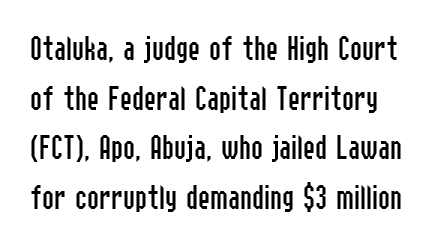
The image shows 36 px regular-weight, condensed sans-serif type, upright; set normal line spacing (1.38x), normal letter spacing, not underlined; low stroke contrast and a medium x-height.
